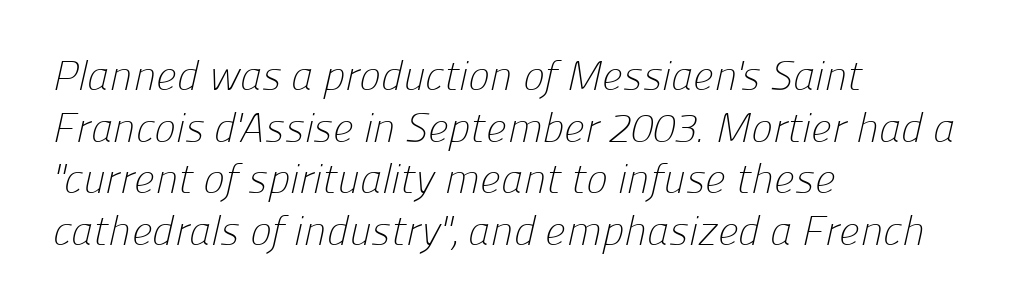
{"serif": "no", "bold": "no", "weight": "light", "width": "normal", "stroke_contrast": "low", "x_height": "medium", "monospaced": "no", "underline": "no", "align": "left", "line_spacing": "normal", "line_spacing_ratio": 1.26, "letter_spacing": "normal", "letter_spacing_em": 0.0, "glyph_px": 41}
